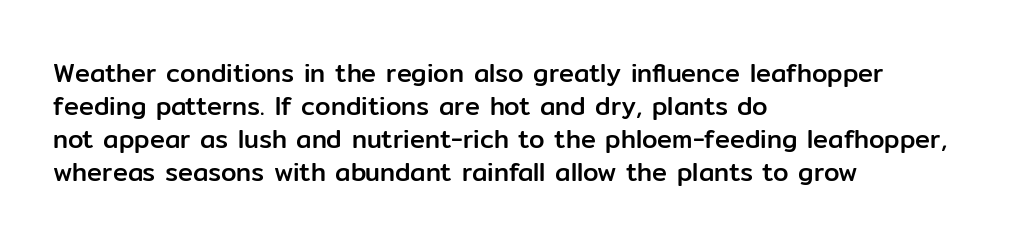
Q: Is the text italic (slanted)? A: No, it is upright.
Q: Is the text underlined? A: No.
Q: How is the paragraph aligned? A: Left-aligned.
Q: Is the spacing between letters normal or unusually wide? A: Normal.
Q: Is the spacing between lines tight, normal or loose? A: Normal.
